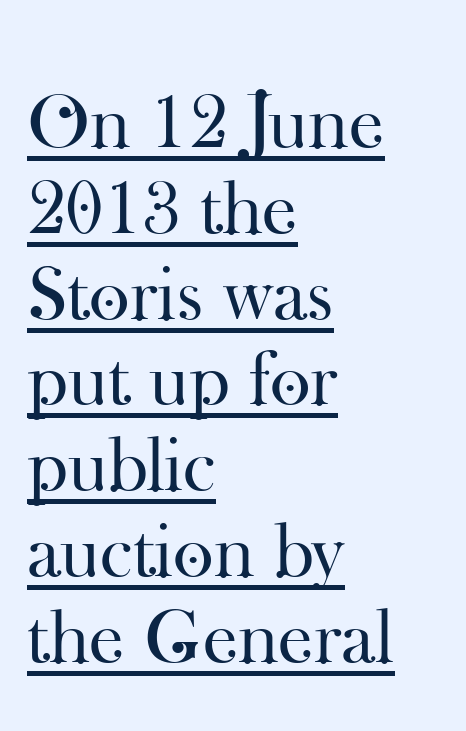
{"serif": "yes", "italic": "no", "bold": "no", "weight": "regular", "width": "normal", "stroke_contrast": "high", "x_height": "small", "monospaced": "no", "underline": "yes", "align": "left", "line_spacing": "tight", "line_spacing_ratio": 1.1, "letter_spacing": "normal", "letter_spacing_em": 0.0, "glyph_px": 78}
